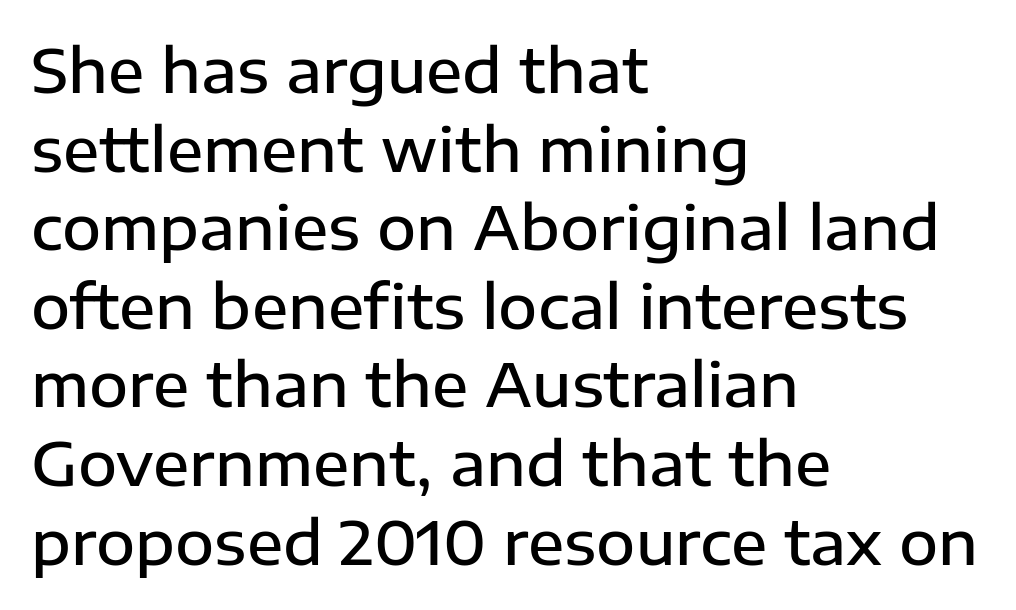
The image shows 60 px semibold sans-serif type, upright; set left-aligned, normal line spacing (1.31x), normal letter spacing, not underlined; low stroke contrast and a medium x-height.
